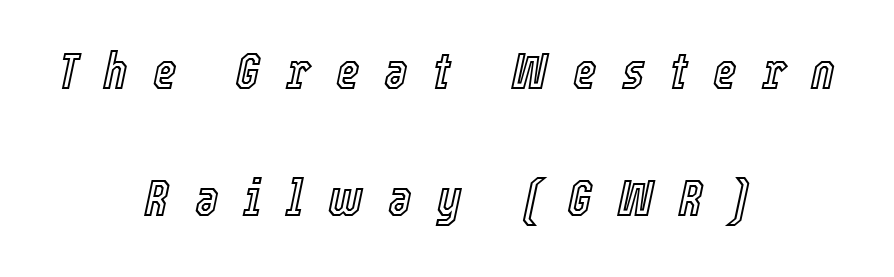
Here the glyphs are tracked loosely, breaking word shapes into spaced letters. Notice the wide empty band between every row — that's loose leading. The whitespace from short lines is split evenly between both sides. Think of a printed novel: that variable character pitch is what you see here. A typesetter would mark this as italic. A bare baseline throughout the passage.
